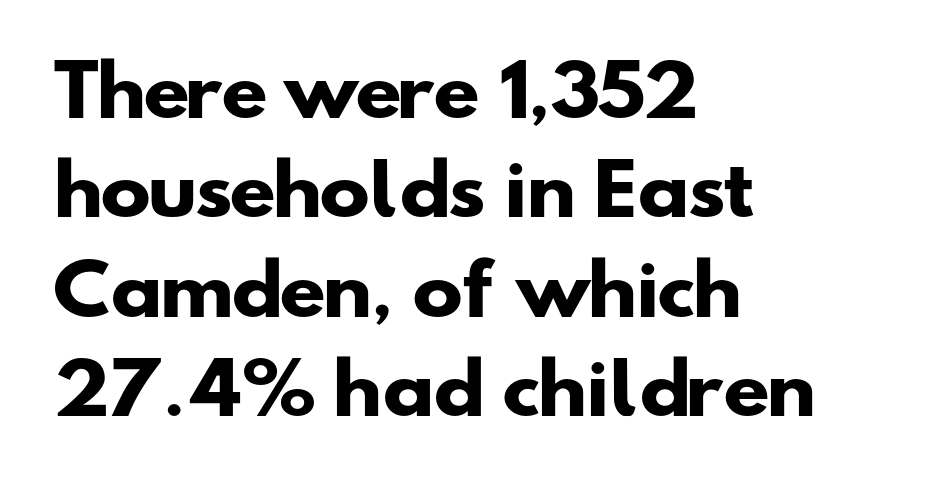
Q: Is the text bold? A: Yes.
Q: Is the typeface a serif or a sans-serif typeface? A: Sans-serif.
Q: Is the text underlined? A: No.
Q: How is the paragraph aligned? A: Left-aligned.
Q: Is the spacing between letters normal or unusually wide? A: Normal.
Q: Is the spacing between lines tight, normal or loose? A: Normal.
Q: Width (condensed, normal, or wide)? A: Wide.
Q: Stroke contrast? A: Low.
Q: x-height? A: Small.
Q: Monospaced? A: No.
